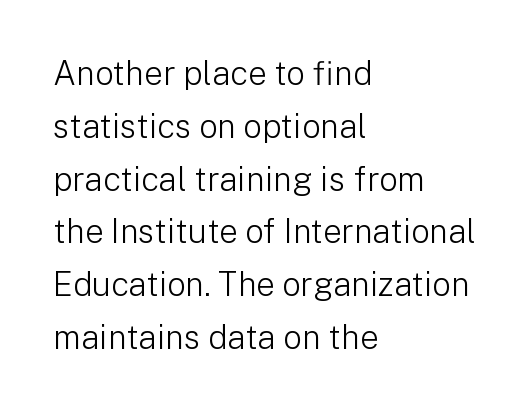
The image shows 33 px light sans-serif type, upright; set left-aligned, normal line spacing (1.6x), normal letter spacing, not underlined; low stroke contrast and a medium x-height.
